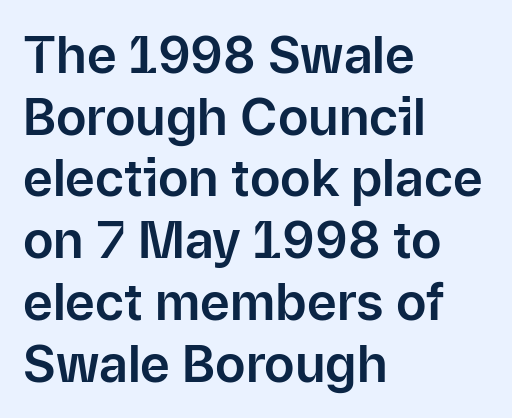
The image shows 51 px sans-serif type, upright; set left-aligned, line spacing 1.21x, normal letter spacing, not underlined; low stroke contrast and a medium x-height.
